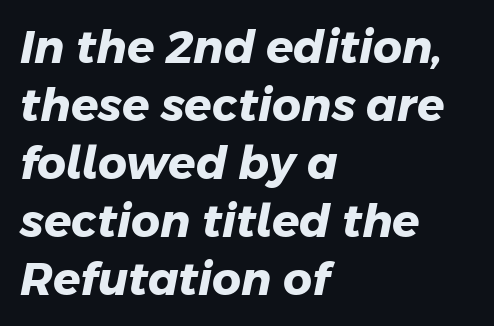
The image shows 45 px heavy sans-serif type; set left-aligned, normal line spacing (1.29x), normal letter spacing, not underlined; low stroke contrast and a medium x-height.
